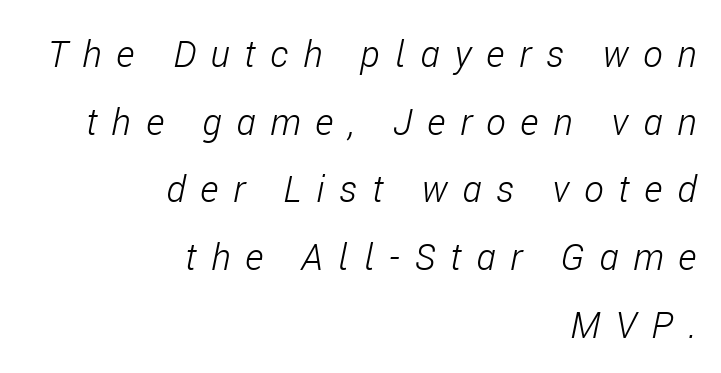
Q: Is the text bold? A: No.
Q: Is the text italic (slanted)? A: Yes, it leans right by about 11 degrees.
Q: Is the text underlined? A: No.
Q: How is the paragraph aligned? A: Right-aligned.
Q: Is the spacing between letters normal or unusually wide? A: Unusually wide.
Q: Width (condensed, normal, or wide)? A: Condensed.
Q: Stroke contrast? A: Low.
Q: x-height? A: Medium.
Q: Monospaced? A: No.
